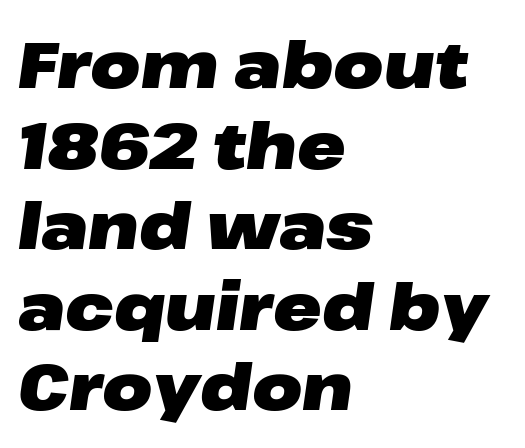
The image shows 65 px heavy, wide type, italic (leaning right); set left-aligned, line spacing 1.24x, normal letter spacing, not underlined; low stroke contrast and a medium x-height.
